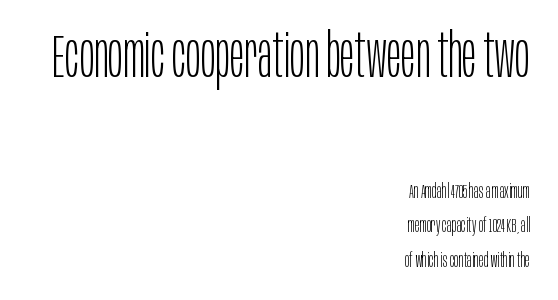
You can tell from the bare stems that sans-serif type was used. The text block is weighted toward the right margin, trailing off unevenly leftward. No chunkiness to these letters — they're not bold. No italicization has been applied; the sample stays upright.
